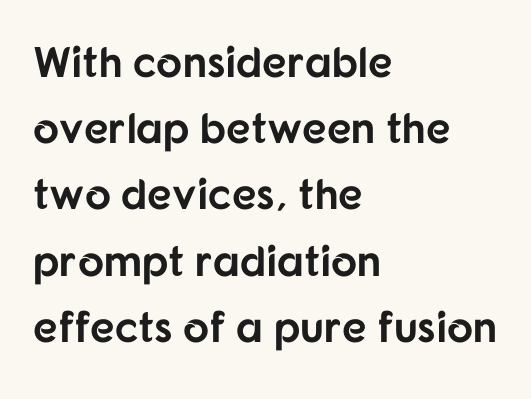
Q: Is the text bold? A: Yes.
Q: Is the text italic (slanted)? A: No, it is upright.
Q: Is the typeface a serif or a sans-serif typeface? A: Sans-serif.
Q: Is the text underlined? A: No.
Q: How is the paragraph aligned? A: Left-aligned.
Q: Is the spacing between letters normal or unusually wide? A: Normal.
Q: Is the spacing between lines tight, normal or loose? A: Normal.
Q: Width (condensed, normal, or wide)? A: Normal.
Q: Stroke contrast? A: Low.
Q: x-height? A: Medium.
Q: Monospaced? A: No.
